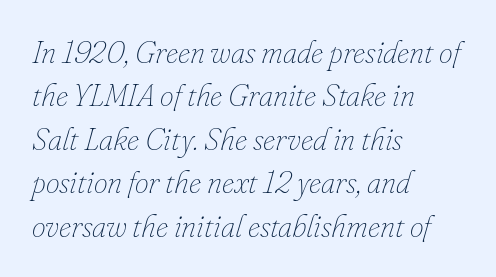
{"italic": "yes", "lean": "right", "slant_degrees": 16, "bold": "no", "weight": "thin", "width": "normal", "stroke_contrast": "low", "x_height": "small", "monospaced": "no", "underline": "no", "align": "left", "line_spacing": "normal", "line_spacing_ratio": 1.4, "letter_spacing": "normal", "letter_spacing_em": 0.0, "glyph_px": 31}
